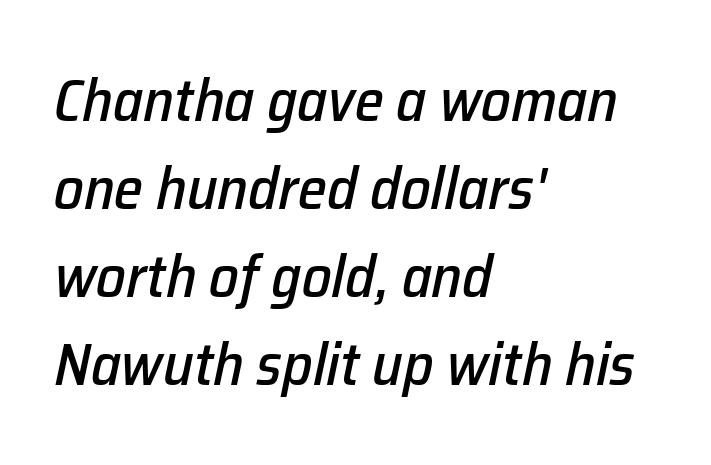
This block has exactly the height ordinary leading produces. Line starts are locked; line ends wander. How are the letters spaced? Ordinarily, with no added tracking. Quick note: italic. A bare baseline throughout the passage. Each letter keeps its own natural width here, so spacing adapts to shape.
